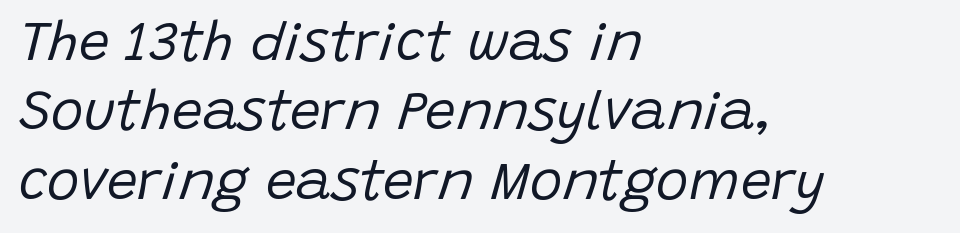
{"italic": "yes", "lean": "right", "slant_degrees": 15, "bold": "no", "weight": "regular", "width": "normal", "stroke_contrast": "low", "x_height": "large", "monospaced": "no", "underline": "no", "align": "left", "line_spacing": "normal", "line_spacing_ratio": 1.26, "letter_spacing": "normal", "letter_spacing_em": 0.0, "glyph_px": 55}
